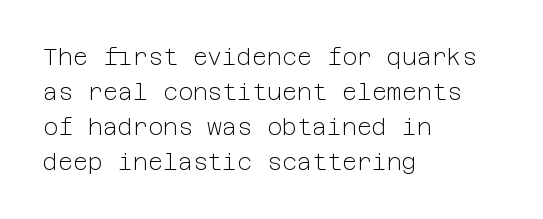
Q: Is the text bold? A: No.
Q: Is the text italic (slanted)? A: No, it is upright.
Q: Is the text underlined? A: No.
Q: How is the paragraph aligned? A: Left-aligned.
Q: Is the spacing between letters normal or unusually wide? A: Normal.
Q: Is the spacing between lines tight, normal or loose? A: Normal.
